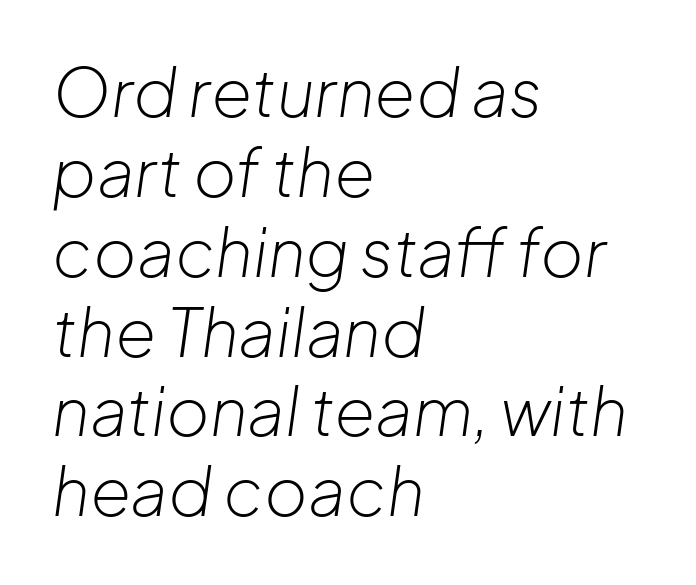
Honestly, the letter spacing is just normal — you wouldn't notice it. You could not count columns in this text — the font is proportionally spaced. On a weight scale, this lands at 450 or below. If you drew a line through each stem, it would be angled. The lines are quadded left.
